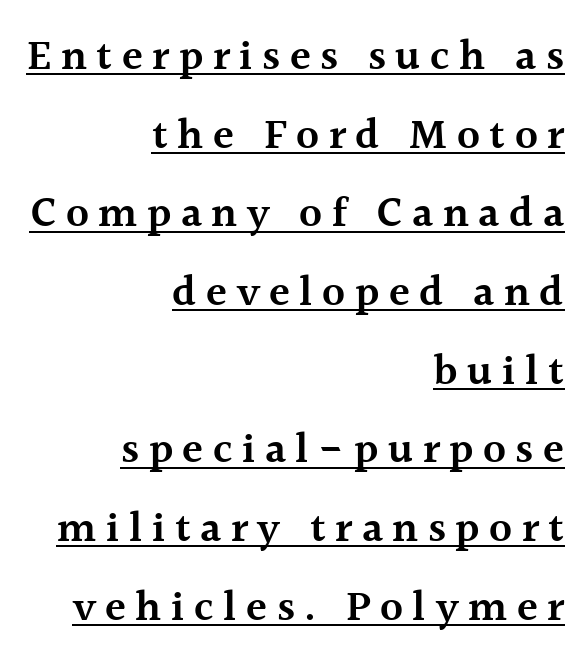
{"serif": "yes", "italic": "no", "bold": "semi", "weight": "semibold", "width": "normal", "x_height": "medium", "monospaced": "no", "underline": "yes", "align": "right", "line_spacing_ratio": 1.83, "letter_spacing": "wide", "letter_spacing_em": 0.22, "glyph_px": 43}
